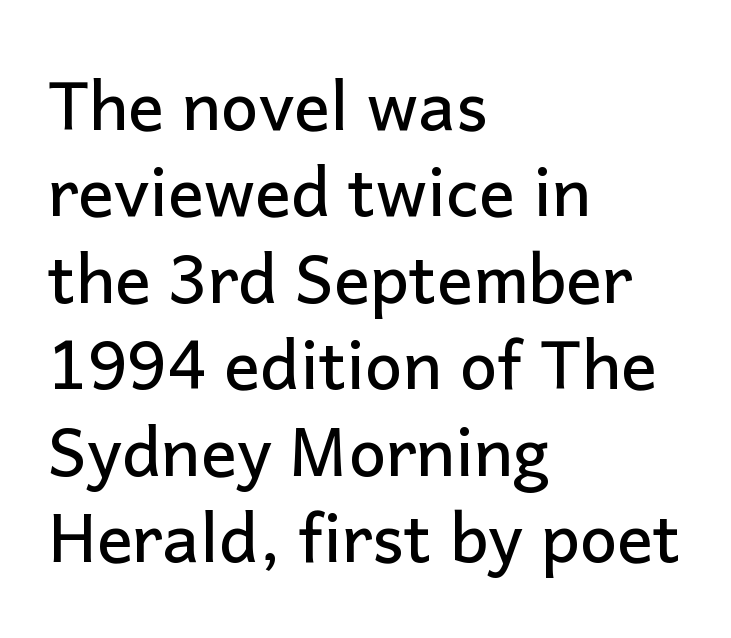
Compared with typical body copy, the letter spacing here is the same. If you measured baseline to baseline, you'd find a middling distance. The letters advance in unequal steps, a hallmark of proportional type. Do the letters lean? They stand straight.
